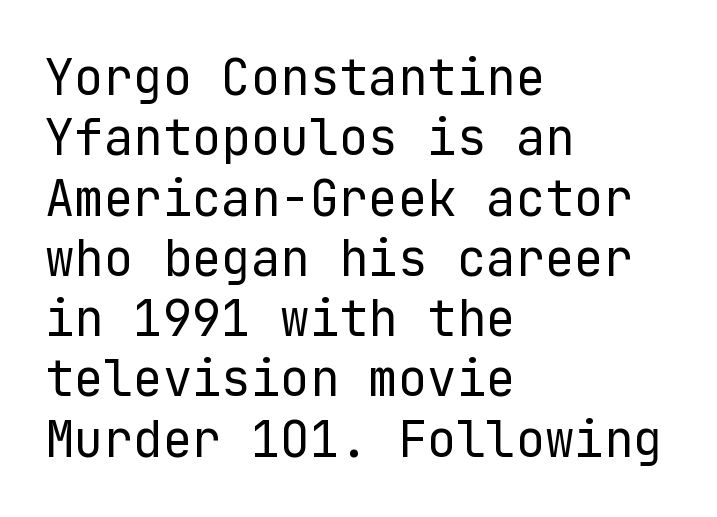
The image shows 49 px regular-weight sans-serif type, upright; set left-aligned, line spacing 1.23x, normal letter spacing, not underlined; low stroke contrast and a medium x-height.
